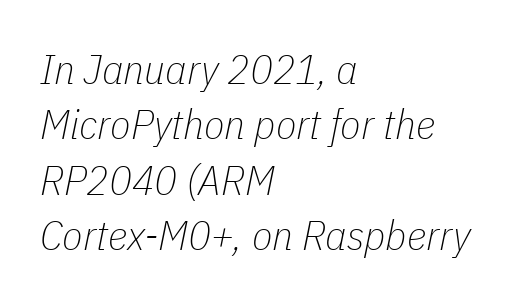
Q: Is the text bold? A: No.
Q: Is the text italic (slanted)? A: Yes, it leans right by about 11 degrees.
Q: Is the text underlined? A: No.
Q: How is the paragraph aligned? A: Left-aligned.
Q: Is the spacing between letters normal or unusually wide? A: Normal.
Q: Is the spacing between lines tight, normal or loose? A: Normal.
Q: Width (condensed, normal, or wide)? A: Condensed.
Q: Stroke contrast? A: Low.
Q: x-height? A: Medium.
Q: Monospaced? A: No.
